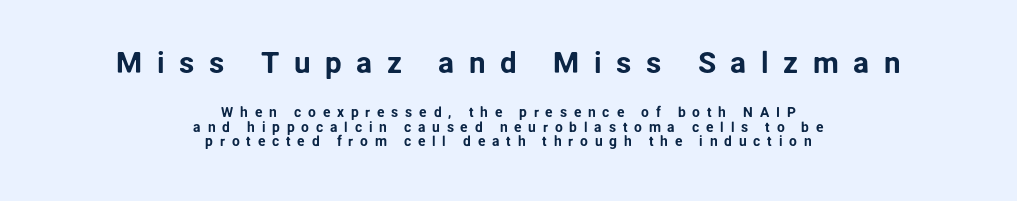
The image shows 30 px sans-serif type, upright; set centered, tight line spacing (1.06x), unusually wide letter spacing (+0.48 em), not underlined; the first (top) block is 2.14x larger; low stroke contrast and a medium x-height.
